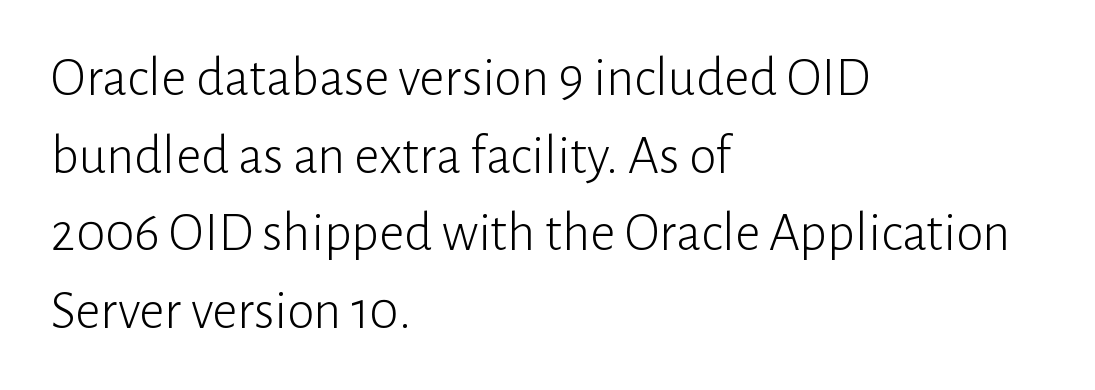
A quiet, ordinary-to-light weight characterises the typeface. Varying glyph widths throughout — classic text-font behaviour. The rendering keeps characters at their native spacing. Baseline-to-baseline distance is the conventional proportion of letter height.
